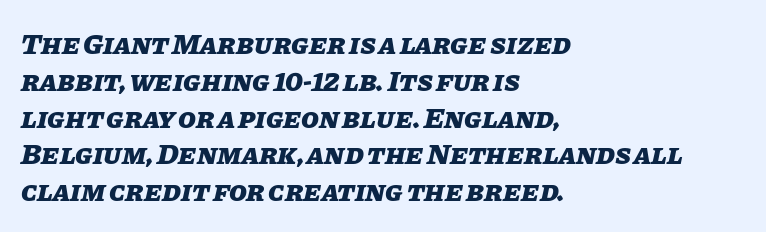
What stands out about the letter spacing? Nothing — it is the standard amount. The paragraph has a hard left edge and a soft right edge. Lines of text with bare space underneath. This is heavy type, rendered in bold.
